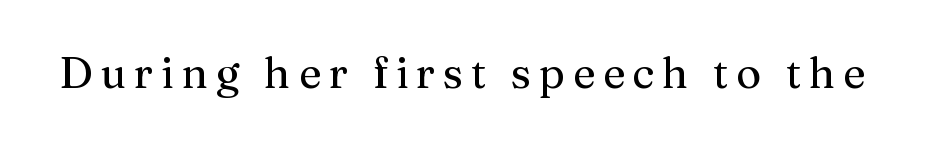
The image shows 43 px regular-weight serif type, upright; set not underlined; medium stroke contrast and a medium x-height.
